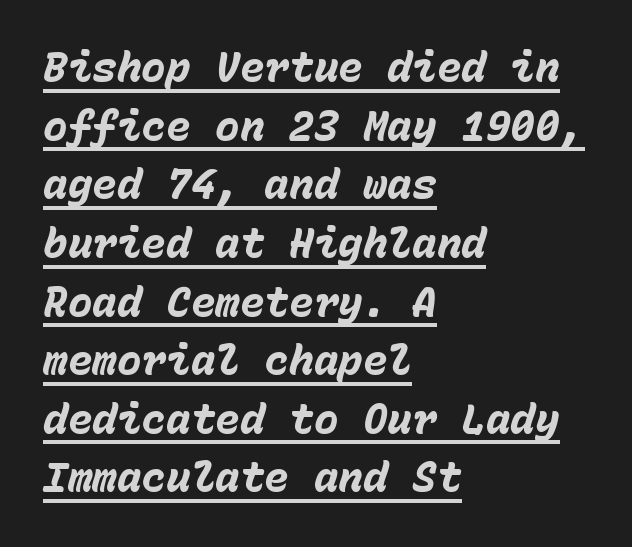
Would a proofreader flag this as italicized? Yes. Notice how the passage keeps a crisp vertical edge on the left only. The lines sit at an ordinary, default distance from one another. The words here are underlined. Fixed-width glyphs throughout — classic coding-font behaviour.
